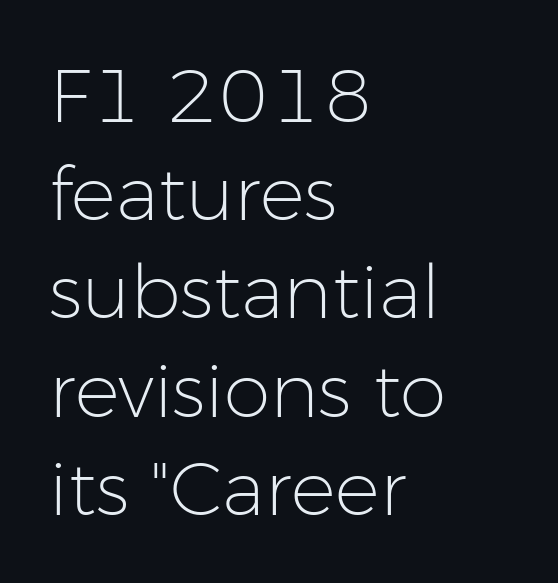
{"serif": "no", "italic": "no", "bold": "no", "weight": "light", "width": "normal", "stroke_contrast": "low", "x_height": "medium", "monospaced": "no", "underline": "no", "align": "left", "line_spacing": "normal", "line_spacing_ratio": 1.31, "letter_spacing": "normal", "letter_spacing_em": 0.0, "glyph_px": 75}
